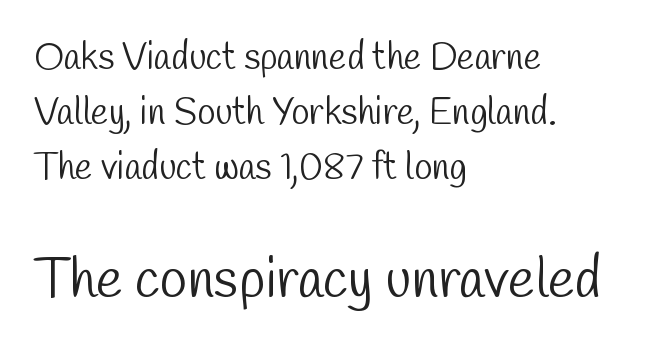
Q: Is the text bold? A: No.
Q: Is the typeface a serif or a sans-serif typeface? A: Sans-serif.
Q: Is the text underlined? A: No.
Q: How is the paragraph aligned? A: Left-aligned.
Q: Is the spacing between letters normal or unusually wide? A: Normal.
Q: Is the spacing between lines tight, normal or loose? A: Normal.
Q: Which block of text is set in a larger size, the first (top) or the second (bottom)? A: The second (bottom) one.
Q: Width (condensed, normal, or wide)? A: Condensed.
Q: Stroke contrast? A: Low.
Q: x-height? A: Medium.
Q: Monospaced? A: No.
